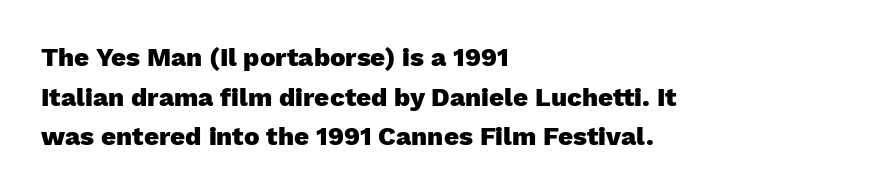
The image shows 26 px bold type, upright; set left-aligned, normal line spacing (1.52x), normal letter spacing, not underlined.
